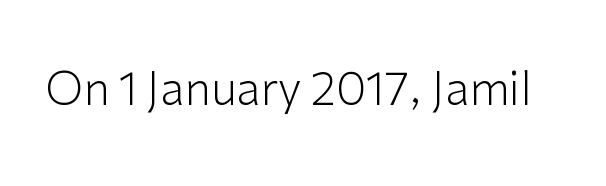
Q: Is the text bold? A: No.
Q: Is the text italic (slanted)? A: No, it is upright.
Q: Is the typeface a serif or a sans-serif typeface? A: Sans-serif.
Q: Is the text underlined? A: No.
Q: Is the spacing between letters normal or unusually wide? A: Normal.
Q: Width (condensed, normal, or wide)? A: Normal.
Q: Stroke contrast? A: Low.
Q: x-height? A: Medium.
Q: Monospaced? A: No.
